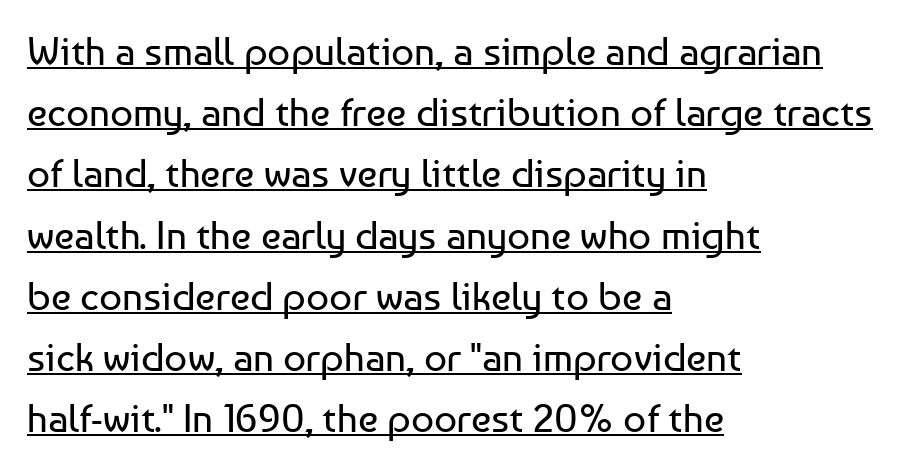
{"serif": "no", "italic": "no", "bold": "no", "weight": "regular", "width": "normal", "stroke_contrast": "low", "x_height": "medium", "monospaced": "no", "underline": "yes", "align": "left", "line_spacing": "normal", "line_spacing_ratio": 1.53, "letter_spacing": "normal", "letter_spacing_em": 0.0, "glyph_px": 40}
